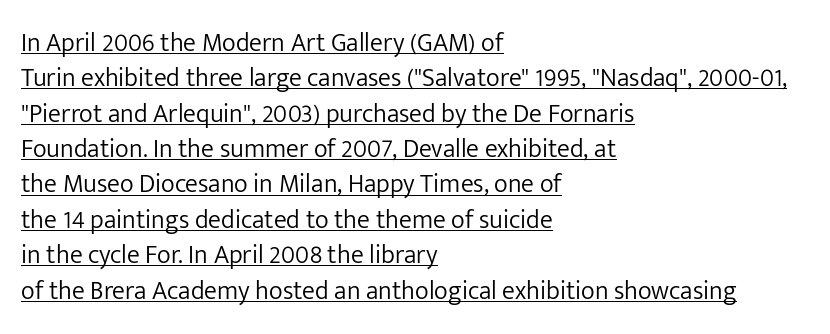
Q: Is the text bold? A: No.
Q: Is the text italic (slanted)? A: No, it is upright.
Q: Is the text underlined? A: Yes.
Q: How is the paragraph aligned? A: Left-aligned.
Q: Is the spacing between letters normal or unusually wide? A: Normal.
Q: Is the spacing between lines tight, normal or loose? A: Normal.
